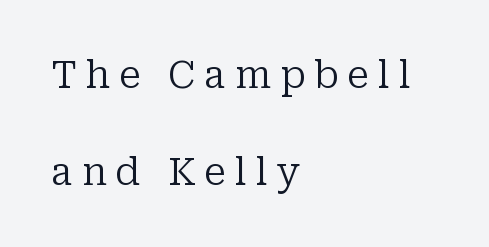
The image shows 39 px regular-weight serif type, upright; set left-aligned, loose line spacing (2.5x), unusually wide letter spacing (+0.23 em), not underlined; low stroke contrast and a medium x-height.
